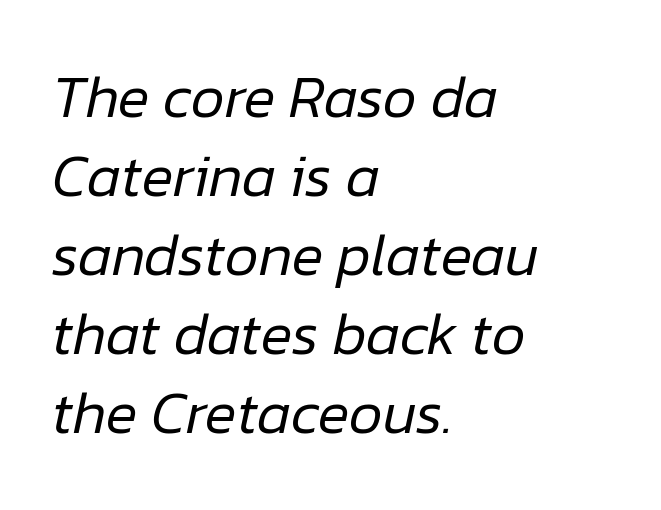
The image shows 59 px regular-weight type, italic (leaning right); set left-aligned, normal line spacing (1.34x), normal letter spacing, not underlined; low stroke contrast and a medium x-height.
